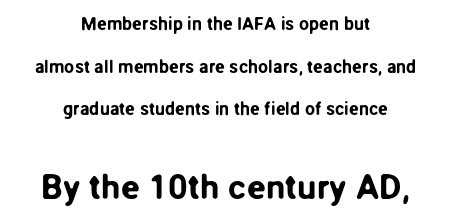
The space between consecutive lines is lavish. Reading top to bottom, the characters get bigger at the block break. Does extra space separate the letters? No, they use regular spacing. Each letter's strokes conclude bluntly, with no projecting serifs. The lines in this sample share a center point and differ in where they start and stop.
